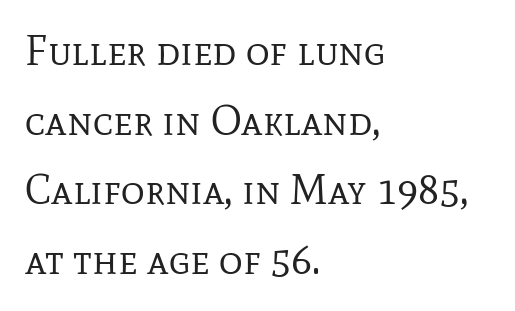
Quick note: interline space is typical. Students, note that the glyphs here touch the page at normal intervals. The face used here is seriffed, in the tradition of book romans. Do the characters align in a grid? No, the font is proportional.
